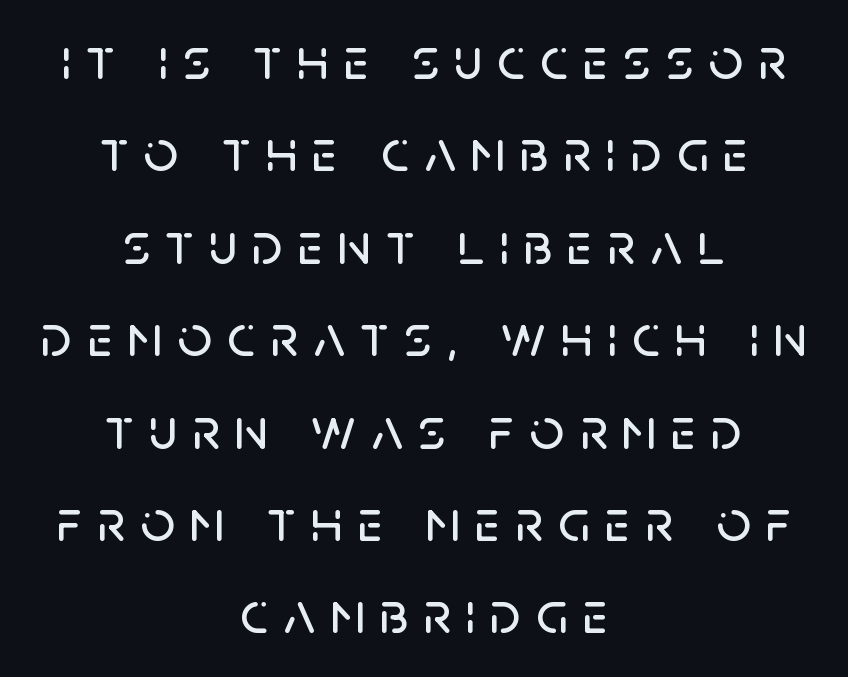
The image shows 60 px sans-serif type, upright; set centered, normal line spacing (1.54x), unusually wide letter spacing (+0.25 em), not underlined; low stroke contrast and a large x-height.
